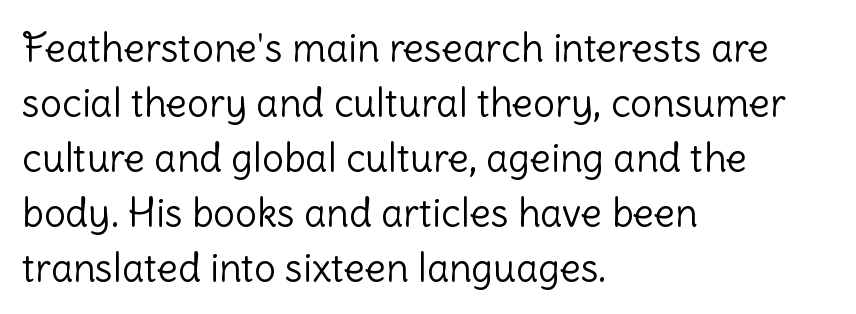
Q: Is the text bold? A: No.
Q: Is the text italic (slanted)? A: No, it is upright.
Q: Is the typeface a serif or a sans-serif typeface? A: Sans-serif.
Q: Is the text underlined? A: No.
Q: How is the paragraph aligned? A: Left-aligned.
Q: Is the spacing between letters normal or unusually wide? A: Normal.
Q: Is the spacing between lines tight, normal or loose? A: Normal.
Q: Width (condensed, normal, or wide)? A: Normal.
Q: Stroke contrast? A: Low.
Q: x-height? A: Medium.
Q: Monospaced? A: No.
